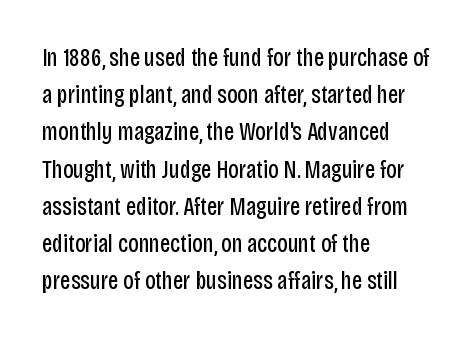
{"italic": "no", "bold": "no", "underline": "no", "align": "left", "line_spacing": "normal", "line_spacing_ratio": 1.49, "letter_spacing": "normal", "letter_spacing_em": 0.0, "glyph_px": 25}
